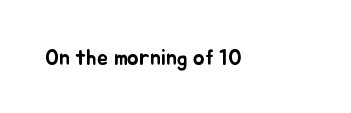
Tall strokes in this sample are plumb rather than angled. Short note: letters normally spaced. Lines of text with bare space underneath.
